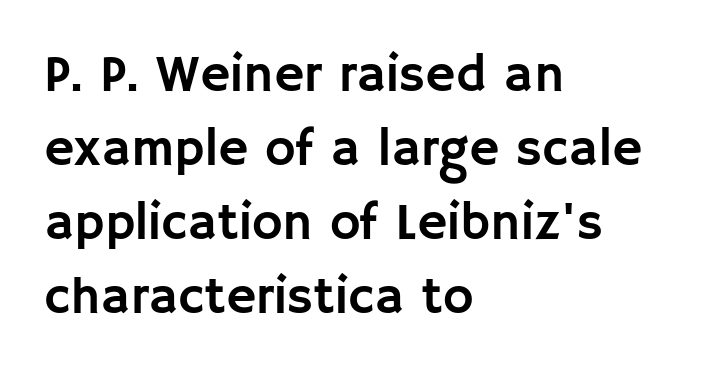
The image shows 52 px sans-serif type, upright; set left-aligned, normal line spacing (1.42x), normal letter spacing, not underlined; low stroke contrast and a large x-height.
